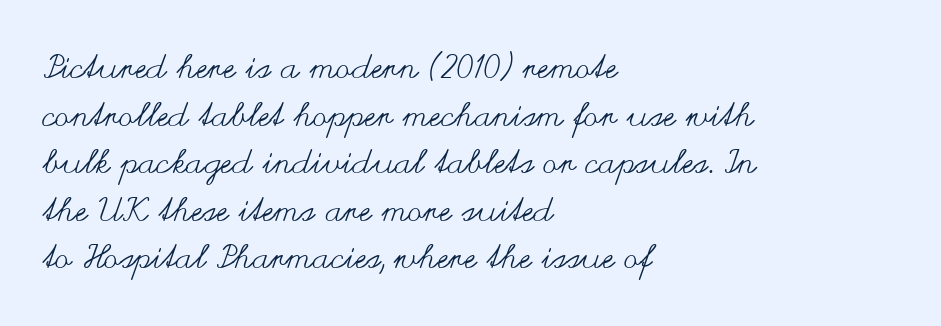
{"bold": "no", "weight": "regular", "width": "wide", "stroke_contrast": "medium", "x_height": "small", "monospaced": "no", "underline": "no", "align": "left", "line_spacing": "normal", "line_spacing_ratio": 1.44, "letter_spacing": "normal", "letter_spacing_em": 0.0, "glyph_px": 33}
